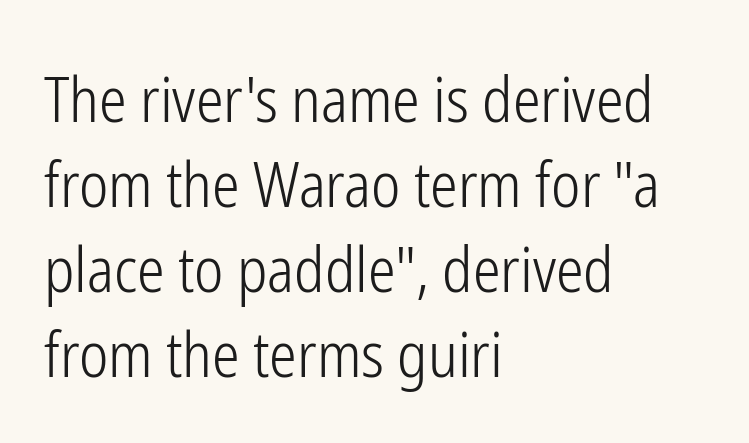
{"serif": "no", "italic": "no", "bold": "no", "weight": "light", "width": "condensed", "stroke_contrast": "low", "x_height": "medium", "monospaced": "no", "underline": "no", "align": "left", "line_spacing": "normal", "line_spacing_ratio": 1.37, "letter_spacing": "normal", "letter_spacing_em": 0.0, "glyph_px": 62}
